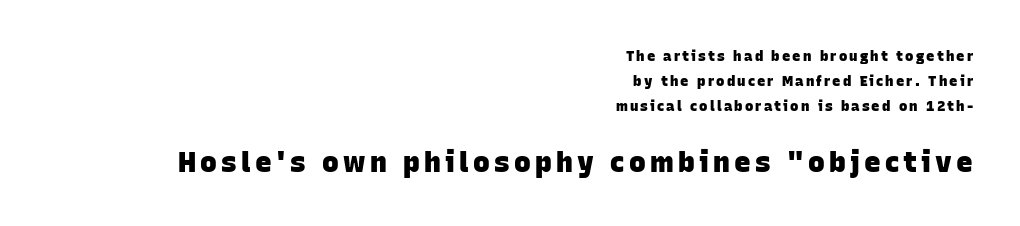
{"serif": "no", "bold": "yes", "weight": "heavy", "width": "normal", "stroke_contrast": "low", "x_height": "large", "monospaced": "no", "underline": "no", "align": "right", "line_spacing_ratio": 1.8, "larger_block": "second", "size_ratio": 2.0, "glyph_px": 28}
